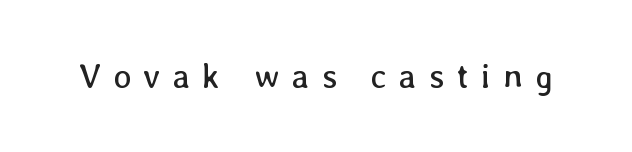
Spacing verdict: proportional, widths tailored to each character. Letter spacing: wide. This is not heavy type; no bold has been used. Descenders are the only things crossing below the line. Every character sits straight up, as roman type does.
